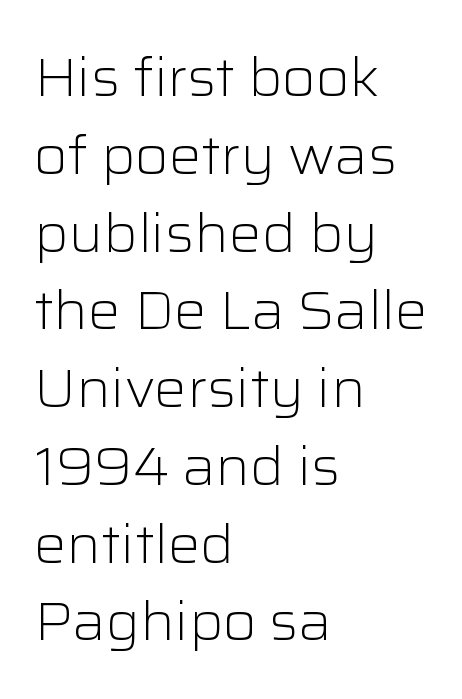
Q: Is the text bold? A: No.
Q: Is the text italic (slanted)? A: No, it is upright.
Q: Is the typeface a serif or a sans-serif typeface? A: Sans-serif.
Q: Is the text underlined? A: No.
Q: How is the paragraph aligned? A: Left-aligned.
Q: Is the spacing between letters normal or unusually wide? A: Normal.
Q: Is the spacing between lines tight, normal or loose? A: Normal.
Q: Width (condensed, normal, or wide)? A: Normal.
Q: Stroke contrast? A: Low.
Q: x-height? A: Medium.
Q: Monospaced? A: No.
